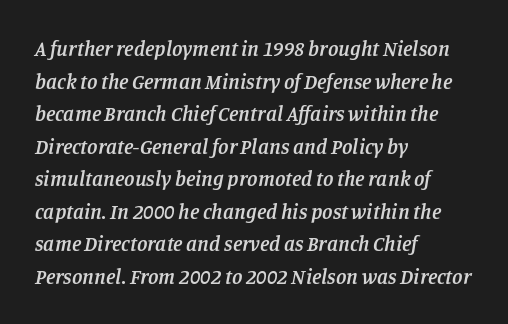
Q: Is the text bold? A: Semi-bold.
Q: Is the text italic (slanted)? A: Yes, it leans right by about 11 degrees.
Q: Is the text underlined? A: No.
Q: How is the paragraph aligned? A: Left-aligned.
Q: Is the spacing between letters normal or unusually wide? A: Normal.
Q: Is the spacing between lines tight, normal or loose? A: Normal.
